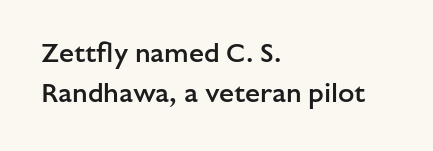
Glyph-to-glyph distance matches everyday printed text. Beneath every word, the page is bare. What's the leading like? Ordinary, nothing unusual. Typographic density is moderately raised because the face is semibold. Vertical strokes here are truly vertical.
